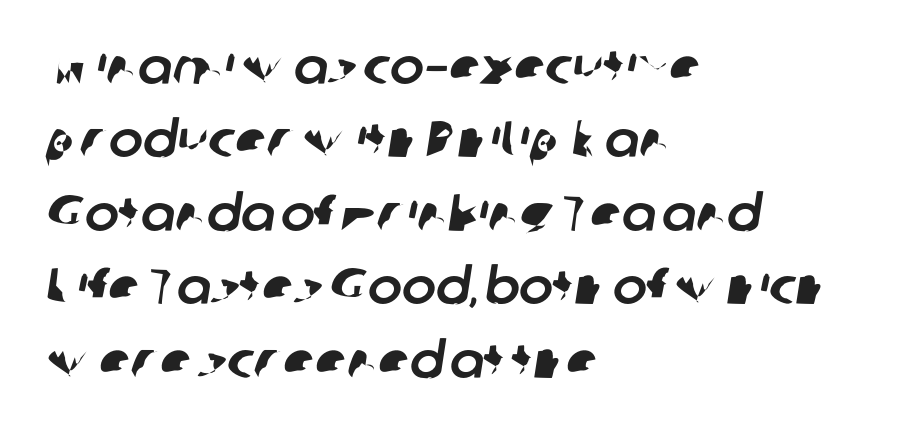
Honestly, the letter spacing is just normal — you wouldn't notice it. These lines are rendered in a variable-pitch font. Line beginnings align vertically; line endings do not. Underlining? Definitely not there. The line-height multiplier appears to be the usual default.
